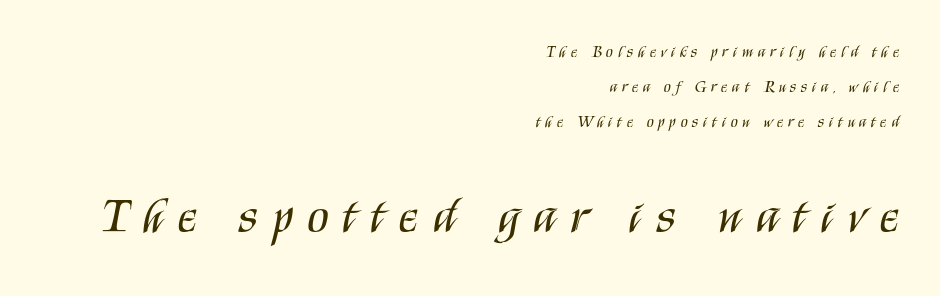
Spacing between characters has been opened up far beyond the box default. The passage shown is typed in a proportional face where columns would drift. Is there much room between lines? Yes — plenty of vertical air separates them. Anything drawn beneath the words? Only blank space. A student would notice the bottom passage is typeset larger than what precedes it.
